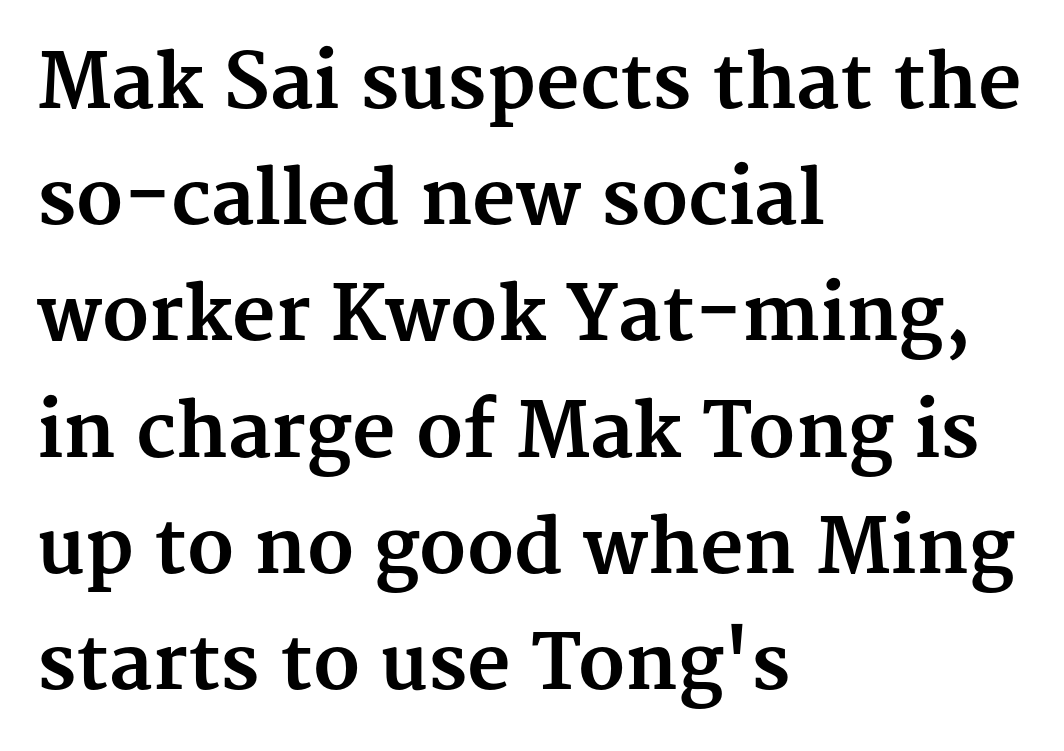
{"serif": "yes", "italic": "no", "bold": "yes", "weight": "bold", "width": "normal", "stroke_contrast": "medium", "x_height": "medium", "monospaced": "no", "underline": "no", "align": "left", "line_spacing": "normal", "line_spacing_ratio": 1.55, "letter_spacing": "normal", "letter_spacing_em": 0.0, "glyph_px": 75}
